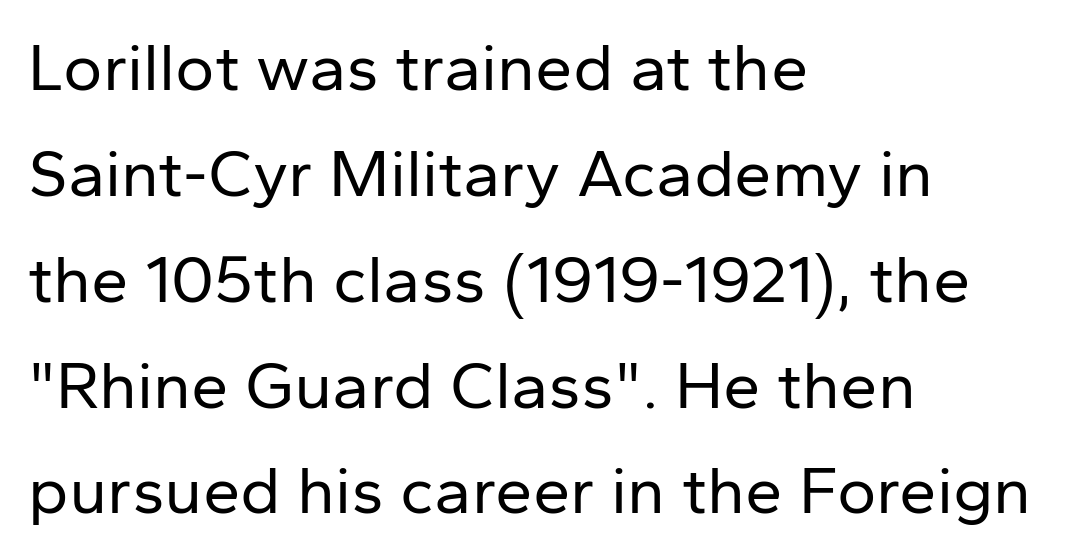
Q: Is the text bold? A: No.
Q: Is the text italic (slanted)? A: No, it is upright.
Q: Is the typeface a serif or a sans-serif typeface? A: Sans-serif.
Q: Is the text underlined? A: No.
Q: How is the paragraph aligned? A: Left-aligned.
Q: Is the spacing between letters normal or unusually wide? A: Normal.
Q: Is the spacing between lines tight, normal or loose? A: Normal.
Q: Width (condensed, normal, or wide)? A: Normal.
Q: Stroke contrast? A: Low.
Q: x-height? A: Medium.
Q: Monospaced? A: No.
